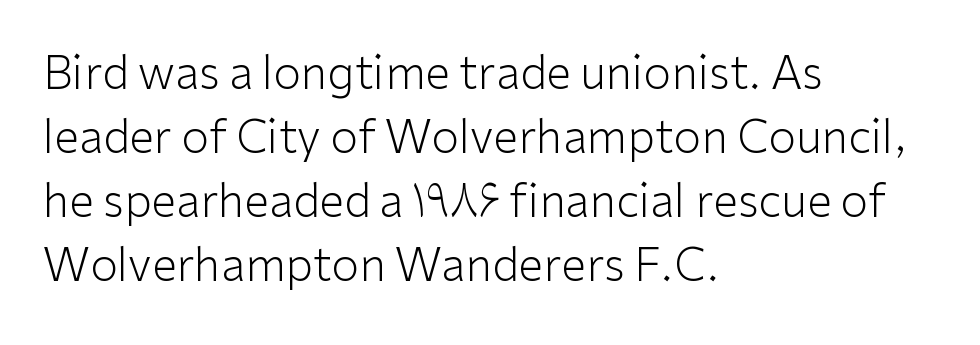
Nope, not italic — everything's standing straight. The designer left line spacing at the default. Glance below the letters and you will spot only blank space. Does extra space separate the letters? No, they use regular spacing.
